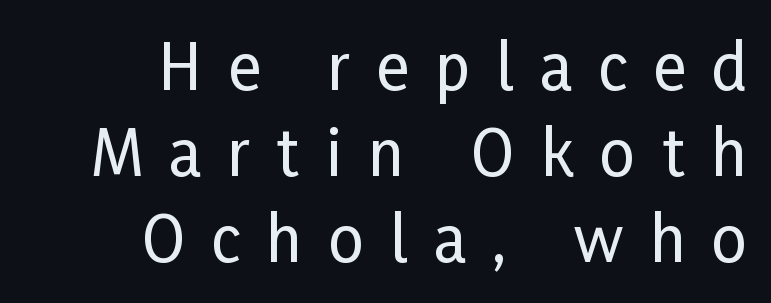
This is sans-serif lettering, the kind often seen on screens and signage. Which margin do the lines hug? The right one — the left edge is uneven. Does extra space separate the letters? Yes, quite a lot of it. In terms of leading, this rendering sits right in the middle. Here the designer chose a conventional face with non-uniform glyph widths. A bare baseline throughout the passage.
